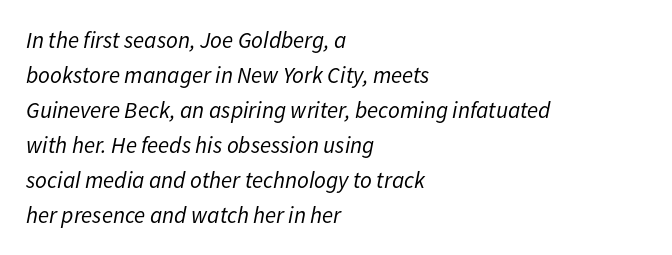
{"italic": "yes", "lean": "right", "slant_degrees": 11, "bold": "no", "underline": "no", "align": "left", "line_spacing": "normal", "line_spacing_ratio": 1.52, "letter_spacing": "normal", "letter_spacing_em": 0.0, "glyph_px": 23}
